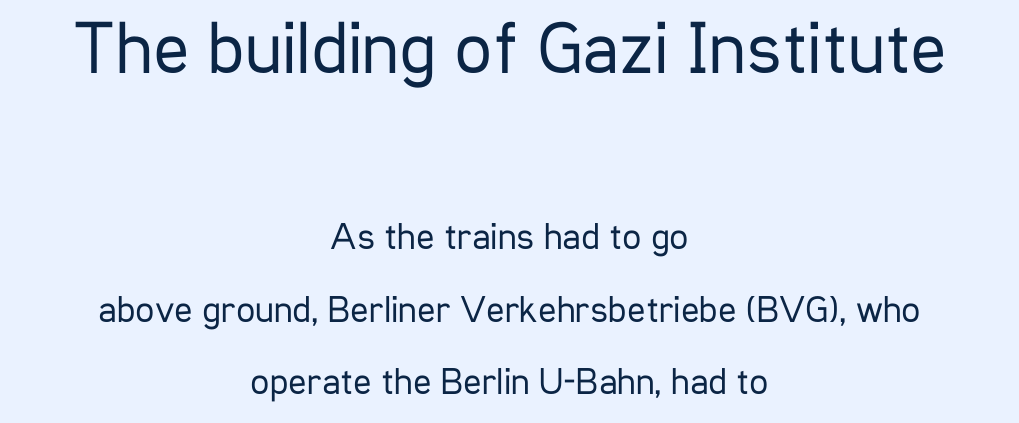
{"serif": "no", "italic": "no", "bold": "no", "weight": "regular", "width": "condensed", "stroke_contrast": "low", "x_height": "medium", "monospaced": "no", "underline": "no", "align": "center", "line_spacing": "loose", "line_spacing_ratio": 1.9, "letter_spacing": "normal", "letter_spacing_em": 0.0, "larger_block": "first", "size_ratio": 1.97, "glyph_px": 75}
